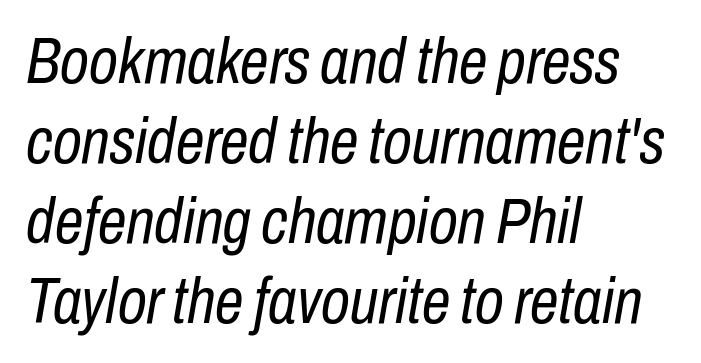
The image shows 64 px regular-weight, condensed type, italic (leaning right); set left-aligned, normal line spacing (1.25x), normal letter spacing, not underlined; low stroke contrast and a medium x-height.
